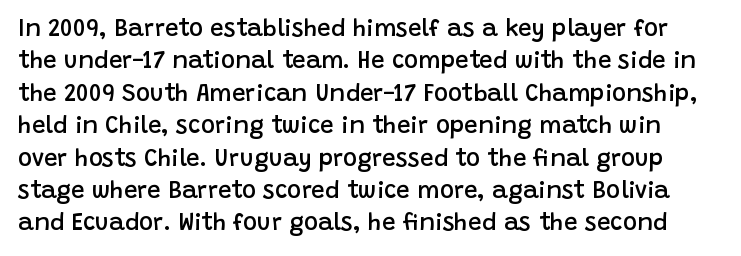
A bare baseline throughout the passage. Quick note: interline space is typical. Every character sits straight up, as roman type does. The rendering keeps characters at their native spacing. These lines carry some extra weight — a demibold, not a full bold.
